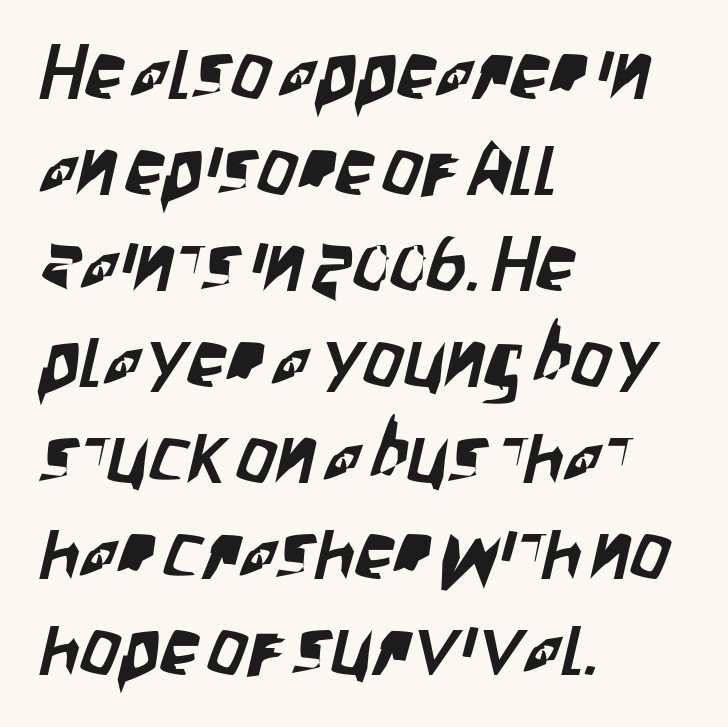
The image shows 78 px condensed sans-serif type; set left-aligned, line spacing 1.23x, normal letter spacing, not underlined; low stroke contrast and a large x-height.
